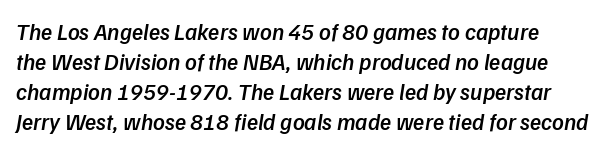
The passage shown has conventional tracking throughout. Compared with ordinary roman type, these characters are visibly tilted. Plain, unruled lines of type. This is the in-between weight designers call semibold or demi. What's the leading like? Ordinary, nothing unusual.
